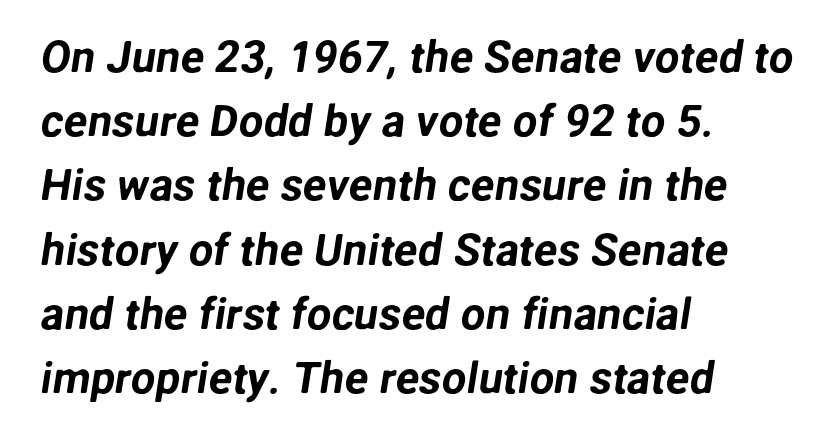
The image shows 44 px sans-serif type; set left-aligned, normal line spacing (1.46x), normal letter spacing, not underlined; low stroke contrast and a medium x-height.
